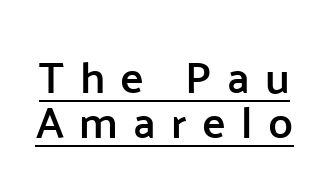
No italicization has been applied; the sample stays upright. On the weight axis this lands at semibold, roughly 600. The glyphs in this specimen are sans serif. Interline gaps are noticeably narrow in this sample. Is the letter spacing exaggerated? Yes — the characters are pushed far apart. Note the varied advance widths — an 'i' is clearly narrower than an 'm'.
